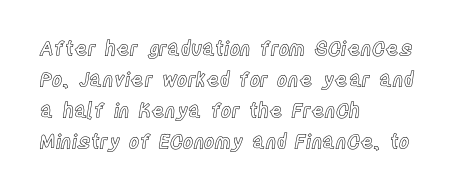
Q: Is the text italic (slanted)? A: Yes.
Q: Is the text underlined? A: No.
Q: How is the paragraph aligned? A: Left-aligned.
Q: Is the spacing between letters normal or unusually wide? A: Normal.
Q: Is the spacing between lines tight, normal or loose? A: Normal.
